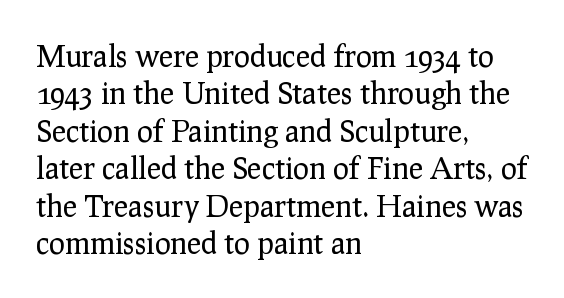
Q: Is the text bold? A: No.
Q: Is the text italic (slanted)? A: No, it is upright.
Q: Is the typeface a serif or a sans-serif typeface? A: Serif.
Q: Is the text underlined? A: No.
Q: How is the paragraph aligned? A: Left-aligned.
Q: Is the spacing between letters normal or unusually wide? A: Normal.
Q: Is the spacing between lines tight, normal or loose? A: Normal.
Q: Width (condensed, normal, or wide)? A: Normal.
Q: Stroke contrast? A: Low.
Q: x-height? A: Medium.
Q: Monospaced? A: No.
